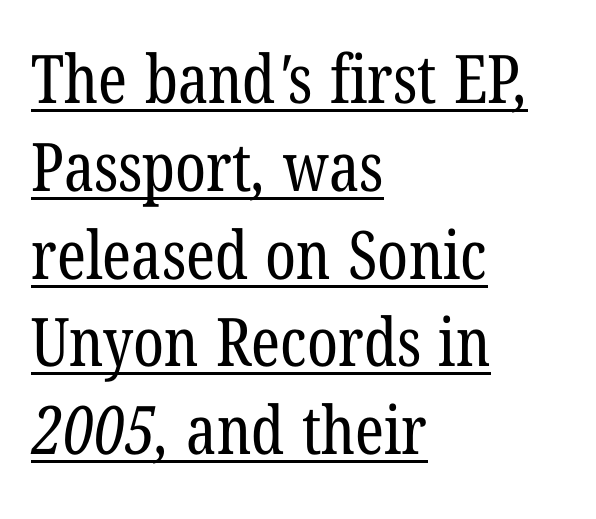
{"serif": "yes", "bold": "no", "weight": "regular", "width": "condensed", "stroke_contrast": "low", "x_height": "medium", "monospaced": "no", "underline": "yes", "align": "left", "line_spacing": "normal", "line_spacing_ratio": 1.31, "letter_spacing": "normal", "letter_spacing_em": 0.0, "glyph_px": 67}
